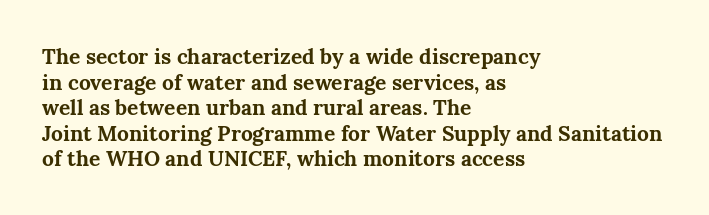
The image shows 21 px bold type, upright; set left-aligned, line spacing 1.22x, normal letter spacing, not underlined.
